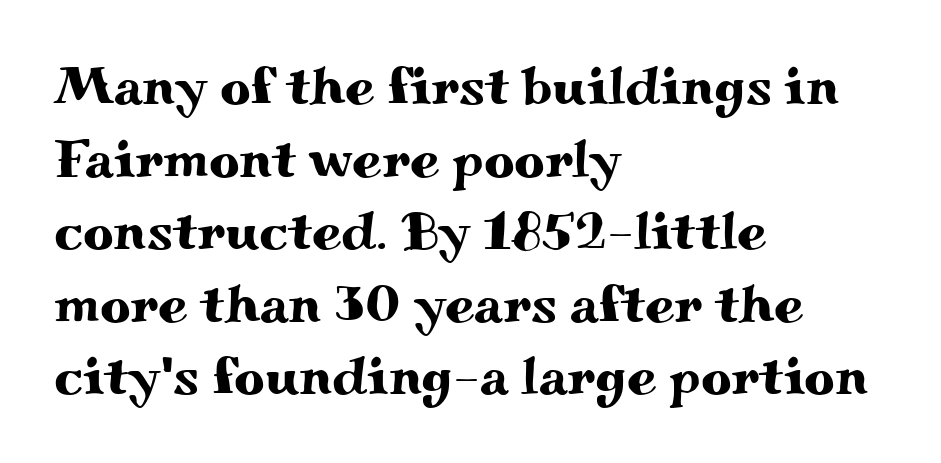
Q: Is the text italic (slanted)? A: No, it is upright.
Q: Is the typeface a serif or a sans-serif typeface? A: Serif.
Q: Is the text underlined? A: No.
Q: How is the paragraph aligned? A: Left-aligned.
Q: Is the spacing between letters normal or unusually wide? A: Normal.
Q: Is the spacing between lines tight, normal or loose? A: Normal.
Q: Width (condensed, normal, or wide)? A: Wide.
Q: Stroke contrast? A: Medium.
Q: x-height? A: Small.
Q: Monospaced? A: No.
